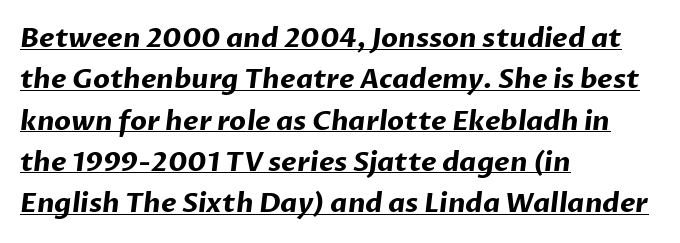
The image shows 27 px bold type; set left-aligned, normal line spacing (1.53x), normal letter spacing, underlined.
